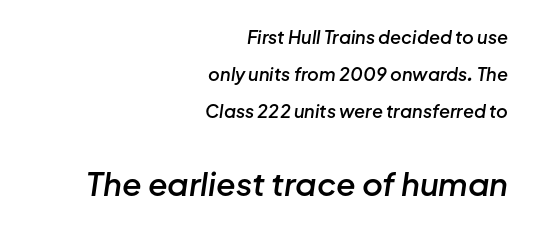
The image shows 32 px semibold type, italic (leaning right); set right-aligned, loose line spacing (2.06x), normal letter spacing, not underlined; the second (bottom) block is 1.78x larger; low stroke contrast and a medium x-height.
